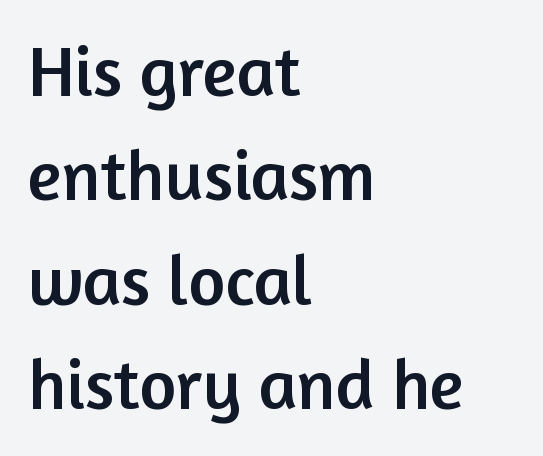
{"serif": "no", "italic": "no", "width": "normal", "stroke_contrast": "low", "x_height": "medium", "monospaced": "no", "underline": "no", "align": "left", "line_spacing": "normal", "line_spacing_ratio": 1.47, "letter_spacing": "normal", "letter_spacing_em": 0.0, "glyph_px": 71}
